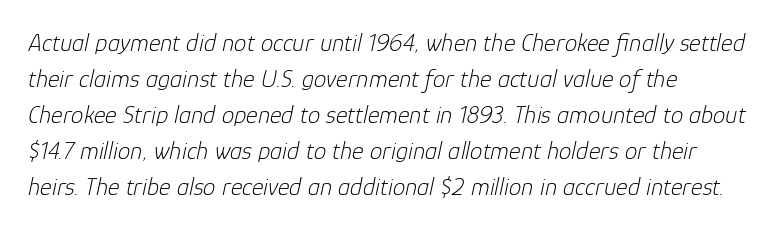
Q: Is the text bold? A: No.
Q: Is the text italic (slanted)? A: Yes, it leans right by about 12 degrees.
Q: Is the text underlined? A: No.
Q: Is the spacing between letters normal or unusually wide? A: Normal.
Q: Is the spacing between lines tight, normal or loose? A: Normal.
